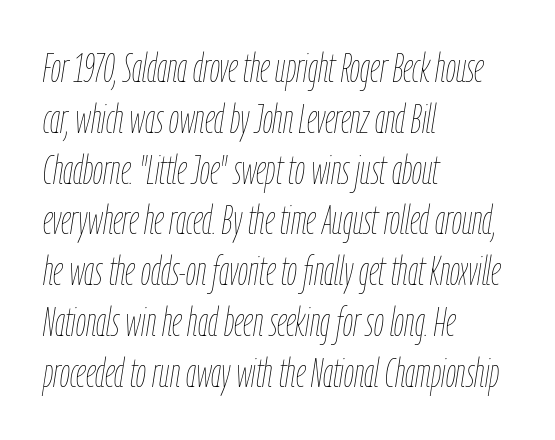
Quick note: italic. The passage is arranged the way most books set body copy — flush left. The vertical gap from one line to the next is medium. Do the characters align in a grid? No, the font is proportional. Is the letter spacing exaggerated? No — it looks like the ordinary default.
